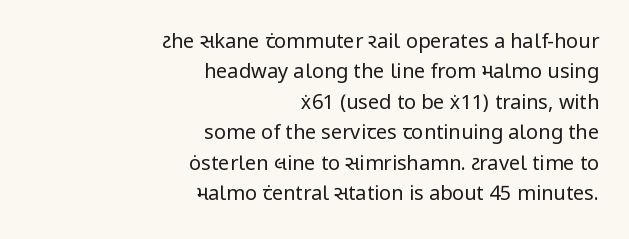
The image shows 20 px text type, upright; set right-aligned, normal line spacing (1.52x), normal letter spacing, not underlined.
